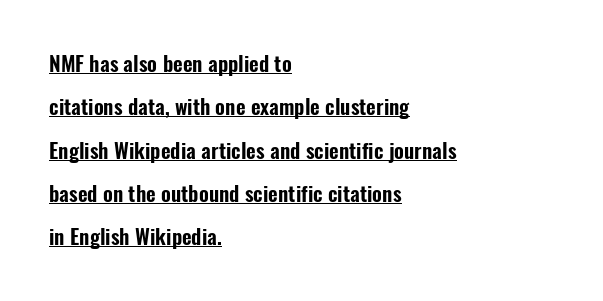
Q: Is the text italic (slanted)? A: No, it is upright.
Q: Is the text underlined? A: Yes.
Q: How is the paragraph aligned? A: Left-aligned.
Q: Is the spacing between letters normal or unusually wide? A: Normal.
Q: Is the spacing between lines tight, normal or loose? A: Loose.
